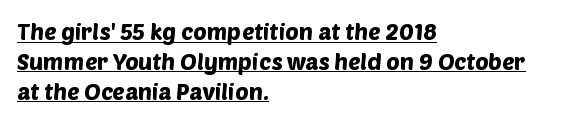
The image shows 23 px text type; set left-aligned, normal line spacing (1.3x), normal letter spacing, underlined.
